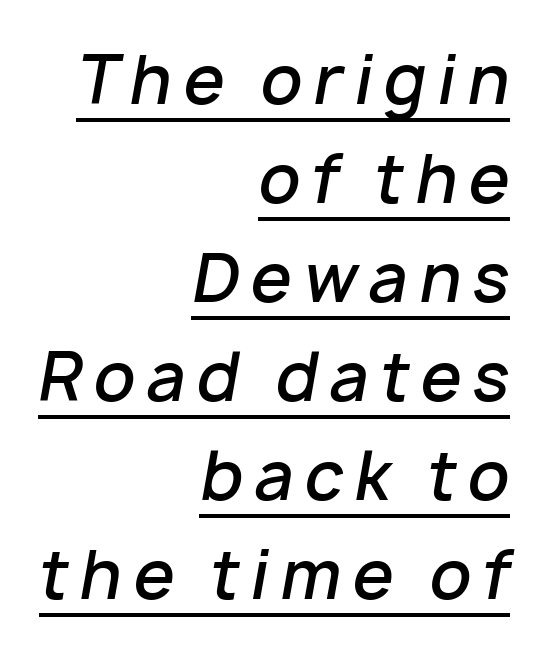
In terms of weight, the rendering is demibold, just under bold. Does the lettering tilt? It does — this is italic. All the whitespace from short lines collects on the left. A baseline rule has been typeset under these characters. Do the characters align in a grid? No, the font is proportional.
